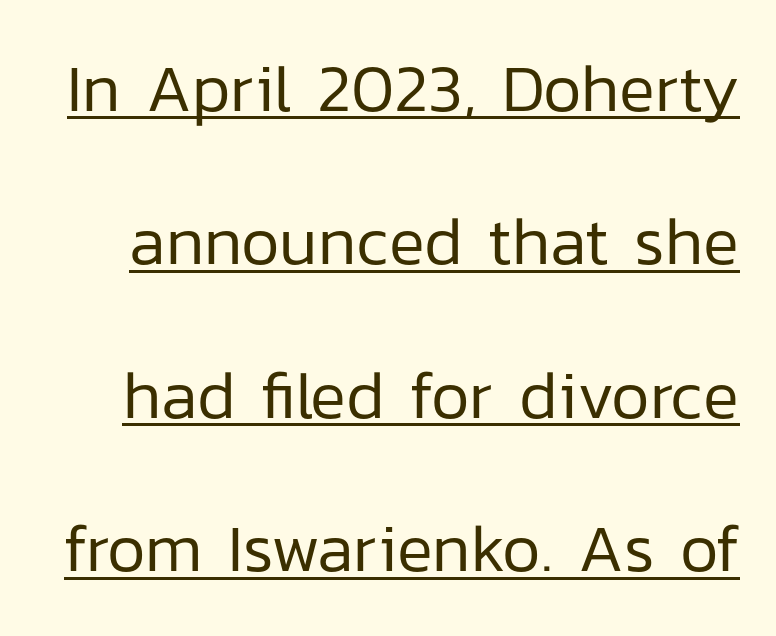
The image shows 67 px regular-weight sans-serif type, upright; set loose line spacing (2.29x), normal letter spacing, underlined; low stroke contrast and a medium x-height.
